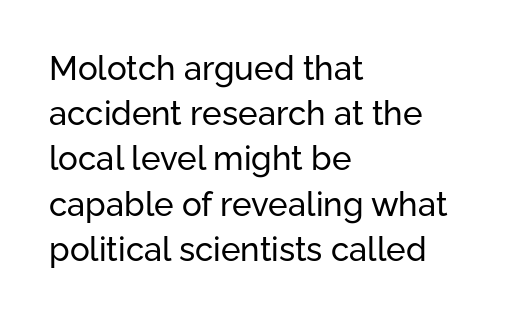
The image shows 33 px regular-weight sans-serif type, upright; set left-aligned, normal line spacing (1.37x), normal letter spacing, not underlined; low stroke contrast and a medium x-height.
